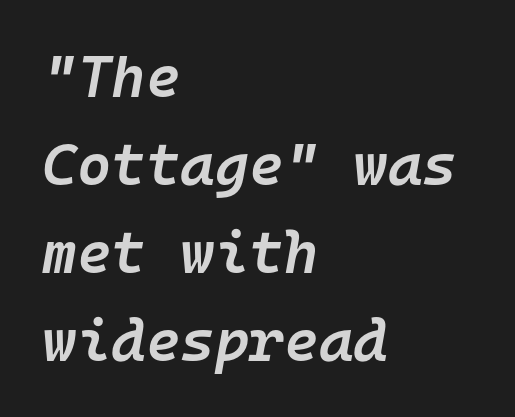
Monospaced: the letters line up in strict vertical columns. Words appear dense and cohesive because spacing is normal. Students, observe: this is what conventionally led text looks like. Where is the straight margin? On the left.
